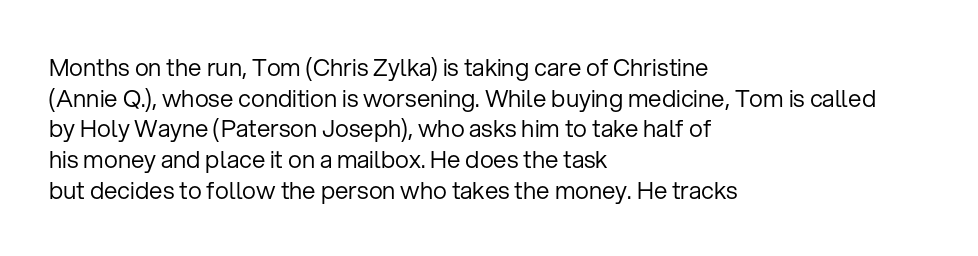
Is the type heavy? It reads as light-to-regular instead. Leftover space on each line is placed entirely after the last word. Characters follow at the spacing the type designer built in. The passage shown stacks its lines at a standard gap.
